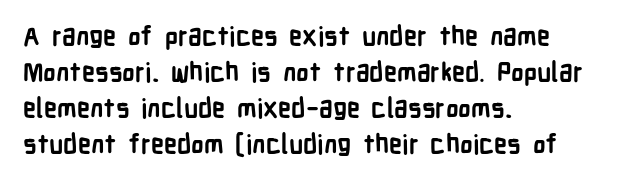
The image shows 26 px bold type, upright; set left-aligned, normal line spacing (1.38x), normal letter spacing, not underlined.
